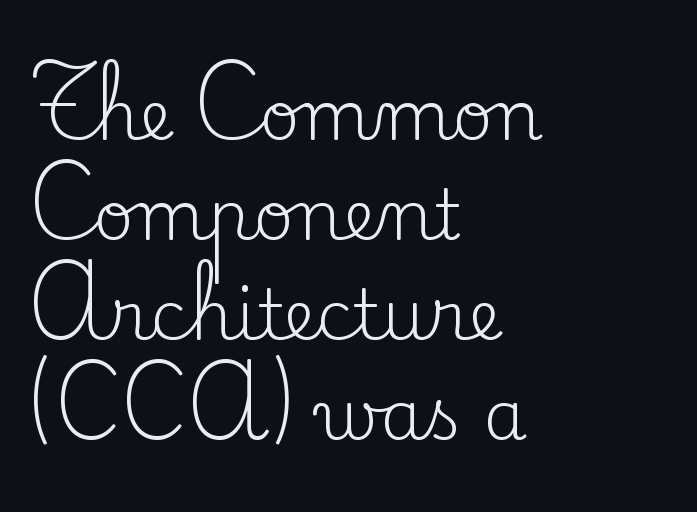
The image shows 70 px regular-weight type, upright; set left-aligned, normal line spacing (1.43x), normal letter spacing, not underlined; low stroke contrast and a small x-height.
